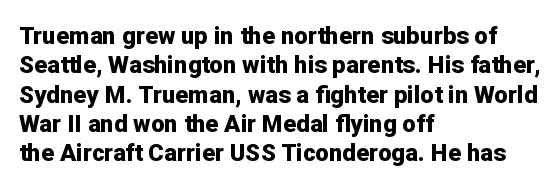
The image shows 24 px bold type, upright; set left-aligned, line spacing 1.22x, normal letter spacing, not underlined.
